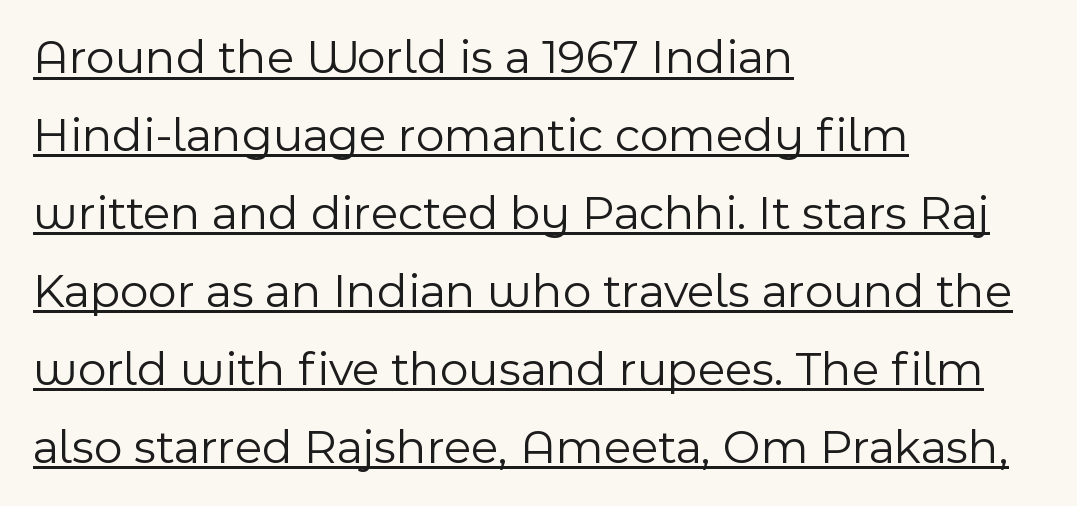
The image shows 49 px light sans-serif type, upright; set left-aligned, normal line spacing (1.59x), normal letter spacing, underlined; a medium x-height.
